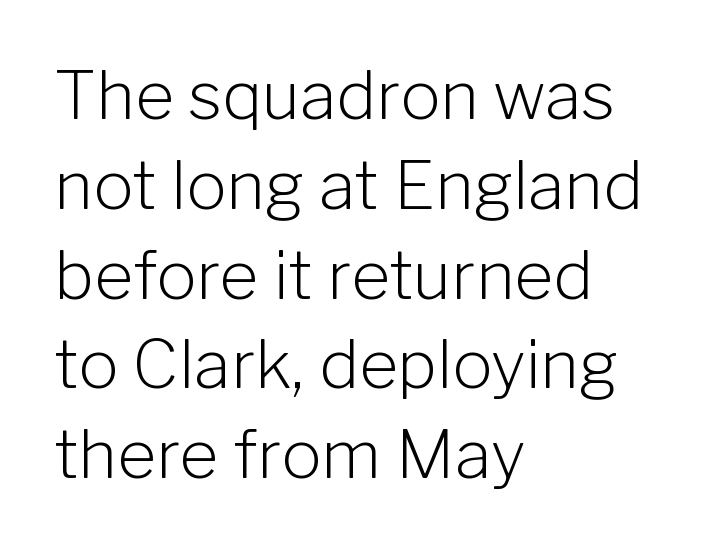
The cut favours lightness, reaching ordinary text weight at its darkest. When letters stand straight like this, we call the style roman or upright. Here the glyphs are tracked normally, forming tight word shapes. Note: no serifs on the glyphs. Compared with typical paragraphs, the rows here are spaced about the same.
